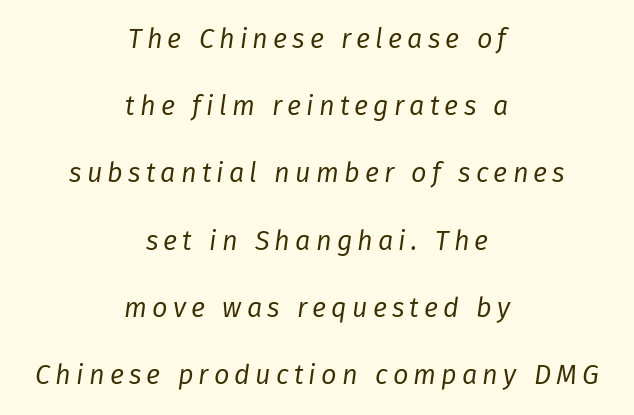
The image shows 27 px text type, italic (leaning right); set centered, loose line spacing (2.49x), not underlined.
